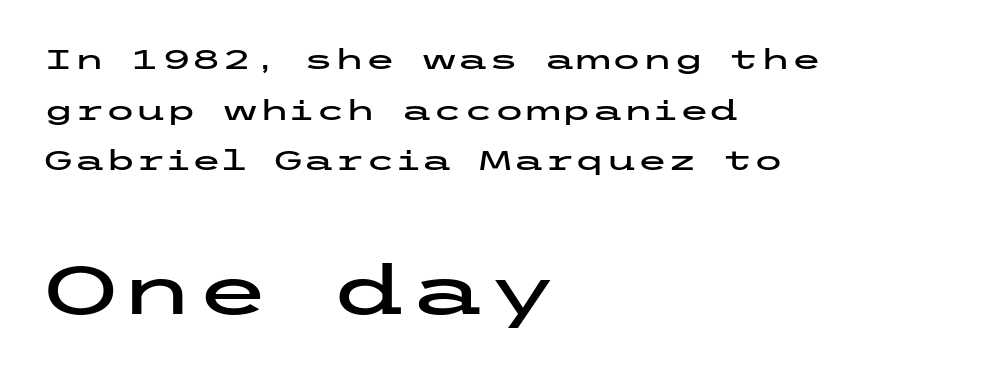
Q: Is the text italic (slanted)? A: No, it is upright.
Q: Is the typeface a serif or a sans-serif typeface? A: Sans-serif.
Q: Is the text underlined? A: No.
Q: How is the paragraph aligned? A: Left-aligned.
Q: Is the spacing between letters normal or unusually wide? A: Normal.
Q: Which block of text is set in a larger size, the first (top) or the second (bottom)? A: The second (bottom) one.
Q: Width (condensed, normal, or wide)? A: Wide.
Q: Stroke contrast? A: Low.
Q: x-height? A: Medium.
